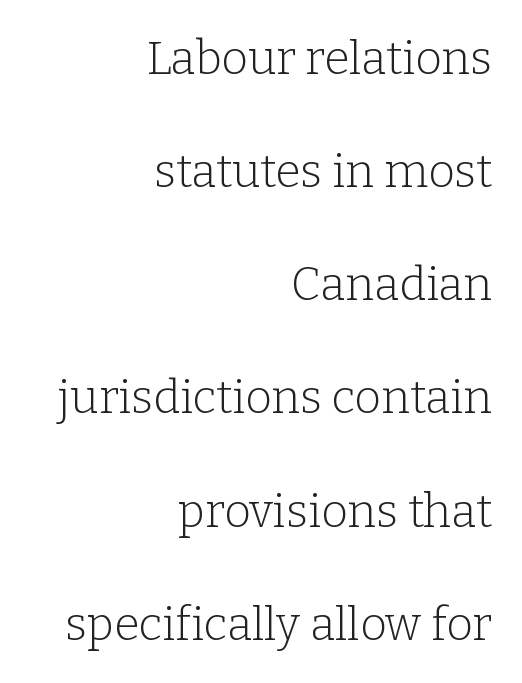
Q: Is the text bold? A: No.
Q: Is the text italic (slanted)? A: No, it is upright.
Q: Is the typeface a serif or a sans-serif typeface? A: Serif.
Q: Is the text underlined? A: No.
Q: How is the paragraph aligned? A: Right-aligned.
Q: Is the spacing between letters normal or unusually wide? A: Normal.
Q: Is the spacing between lines tight, normal or loose? A: Loose.
Q: Width (condensed, normal, or wide)? A: Normal.
Q: Stroke contrast? A: Low.
Q: x-height? A: Medium.
Q: Monospaced? A: No.
